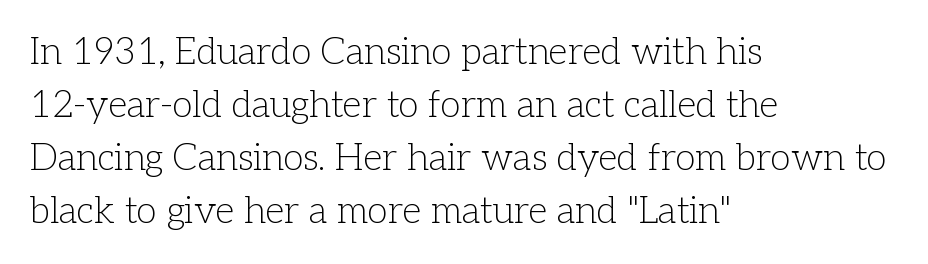
Q: Is the text bold? A: No.
Q: Is the text italic (slanted)? A: No, it is upright.
Q: Is the typeface a serif or a sans-serif typeface? A: Serif.
Q: Is the text underlined? A: No.
Q: How is the paragraph aligned? A: Left-aligned.
Q: Is the spacing between letters normal or unusually wide? A: Normal.
Q: Is the spacing between lines tight, normal or loose? A: Normal.
Q: Width (condensed, normal, or wide)? A: Normal.
Q: Stroke contrast? A: Low.
Q: x-height? A: Medium.
Q: Monospaced? A: No.
